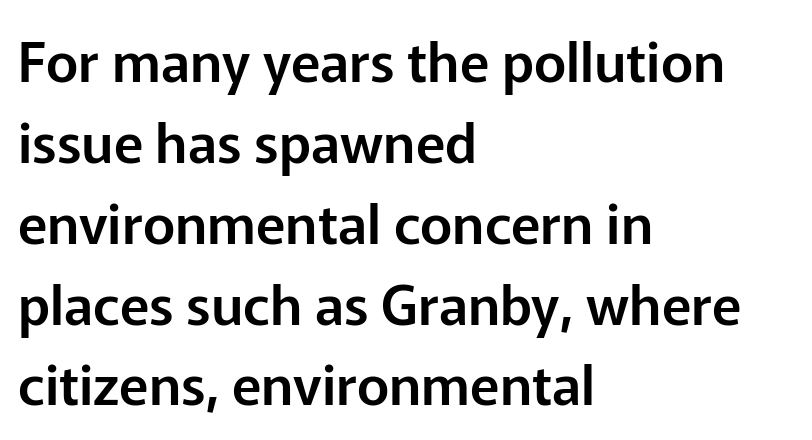
The image shows 55 px sans-serif type, upright; set left-aligned, normal line spacing (1.47x), normal letter spacing, not underlined; low stroke contrast and a medium x-height.
